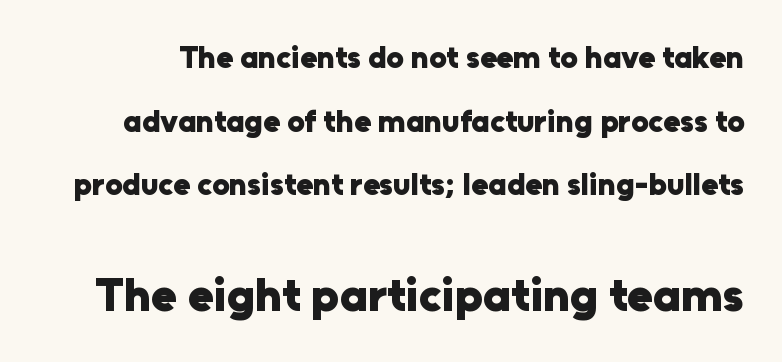
The image shows 47 px heavy sans-serif type, upright; set loose line spacing (2.05x), normal letter spacing, not underlined; the second (bottom) block is 1.52x larger; low stroke contrast and a medium x-height.
